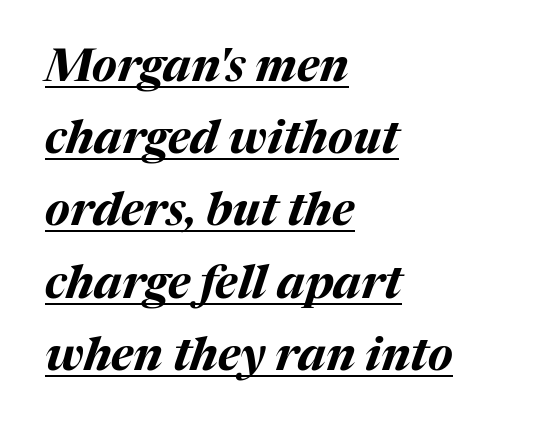
Glyph-to-glyph distance matches everyday printed text. Quick note: underline on. Looks like regular typesetting: each glyph gets only the width it needs. The letters are bold, with thick, heavy strokes. Is the type slanted? Yes — the strokes lean at a clear angle. The rendering uses a moderate line-height, typical for paragraphs.
